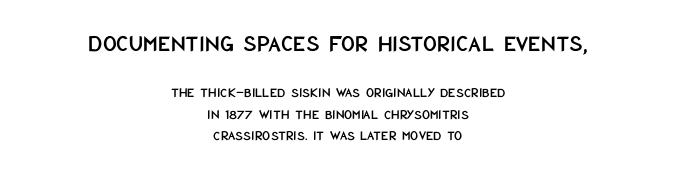
Q: Is the text italic (slanted)? A: No, it is upright.
Q: Is the text underlined? A: No.
Q: How is the paragraph aligned? A: Centered.
Q: Is the spacing between letters normal or unusually wide? A: Normal.
Q: Is the spacing between lines tight, normal or loose? A: Normal.
Q: Which block of text is set in a larger size, the first (top) or the second (bottom)? A: The first (top) one.
